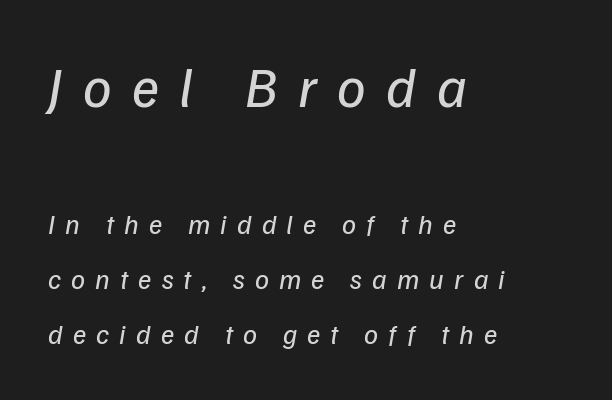
{"italic": "yes", "lean": "right", "slant_degrees": 9, "bold": "no", "weight": "regular", "width": "normal", "stroke_contrast": "low", "x_height": "medium", "monospaced": "no", "underline": "no", "align": "left", "line_spacing": "loose", "line_spacing_ratio": 1.96, "letter_spacing": "wide", "letter_spacing_em": 0.36, "larger_block": "first", "size_ratio": 2.04, "glyph_px": 57}
